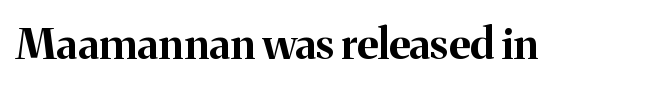
Are there feet on the stems? There are — it's a serif. The passage shown has conventional tracking throughout. The strip under each line holds only bare page. You could not count columns in this text — the font is proportionally spaced. How heavy is the stroke? Heavy — this is a bold. Ordinary non-slanted type is in use.
